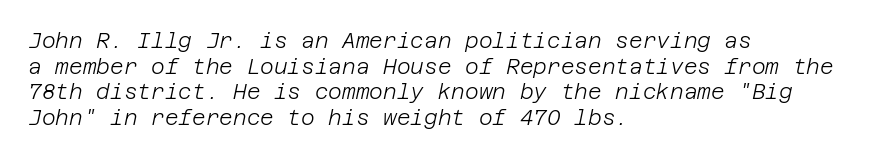
Q: Is the text bold? A: No.
Q: Is the text italic (slanted)? A: Yes, it leans right by about 12 degrees.
Q: Is the text underlined? A: No.
Q: How is the paragraph aligned? A: Left-aligned.
Q: Is the spacing between letters normal or unusually wide? A: Normal.
